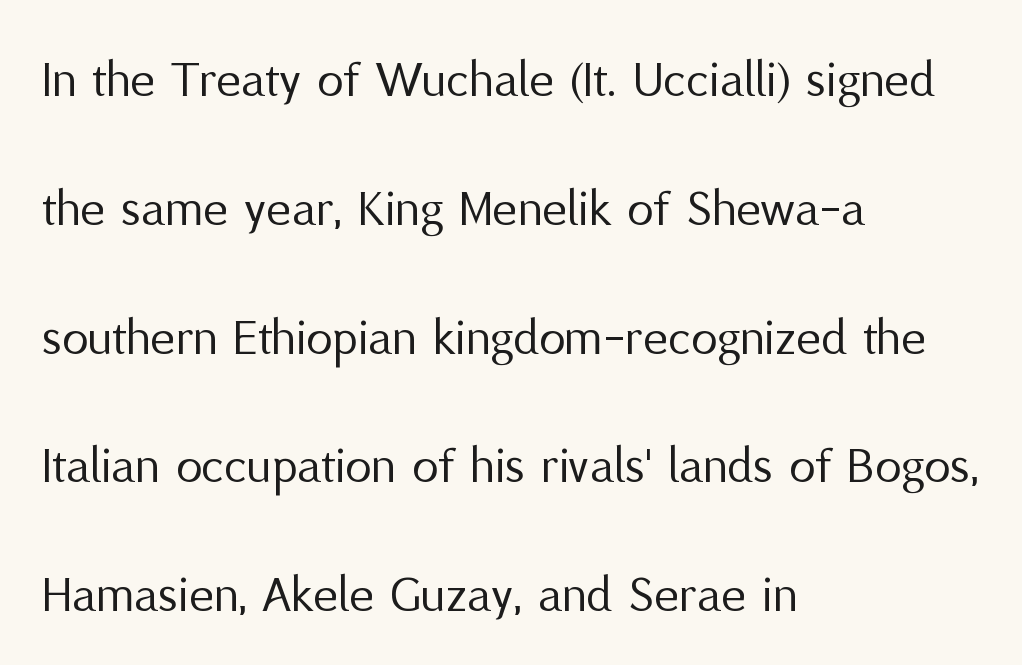
The image shows 53 px regular-weight sans-serif type, upright; set left-aligned, loose line spacing (2.43x), normal letter spacing, not underlined; medium stroke contrast and a medium x-height.
